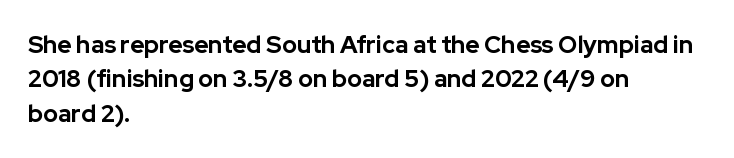
{"italic": "no", "bold": "yes", "underline": "no", "align": "left", "line_spacing": "normal", "line_spacing_ratio": 1.43, "letter_spacing": "normal", "letter_spacing_em": 0.0, "glyph_px": 24}
